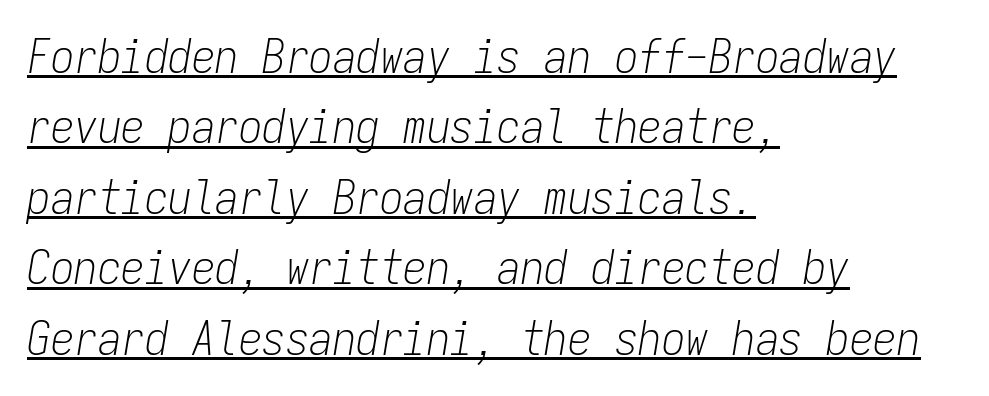
{"italic": "yes", "lean": "right", "slant_degrees": 9, "bold": "no", "weight": "light", "width": "condensed", "stroke_contrast": "low", "x_height": "medium", "monospaced": "yes", "underline": "yes", "align": "left", "line_spacing": "normal", "line_spacing_ratio": 1.5, "letter_spacing": "normal", "letter_spacing_em": 0.0, "glyph_px": 47}
